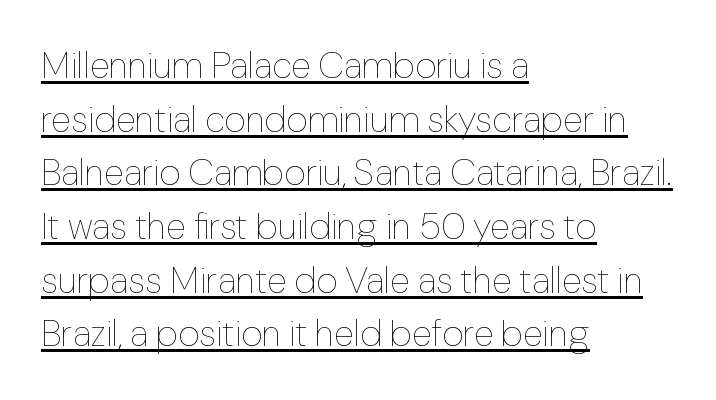
Q: Is the text bold? A: No.
Q: Is the text italic (slanted)? A: No, it is upright.
Q: Is the text underlined? A: Yes.
Q: How is the paragraph aligned? A: Left-aligned.
Q: Is the spacing between letters normal or unusually wide? A: Normal.
Q: Is the spacing between lines tight, normal or loose? A: Normal.
Q: Width (condensed, normal, or wide)? A: Normal.
Q: Stroke contrast? A: Low.
Q: x-height? A: Medium.
Q: Monospaced? A: No.
